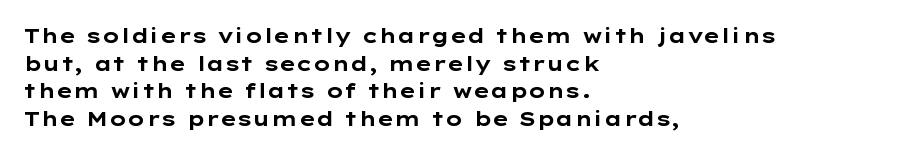
The image shows 20 px bold type, upright; set left-aligned, normal line spacing (1.38x), normal letter spacing, not underlined.
